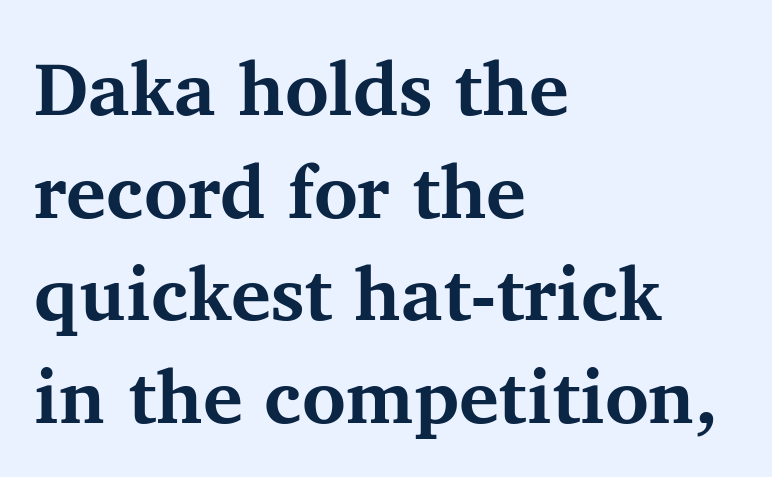
Spacing verdict: proportional, widths tailored to each character. Each letter's strokes conclude with small projecting serifs. This sample keeps an unexceptional amount of space between lines. No extra tracking has been applied to these lines. Nope, not italic — everything's standing straight.
